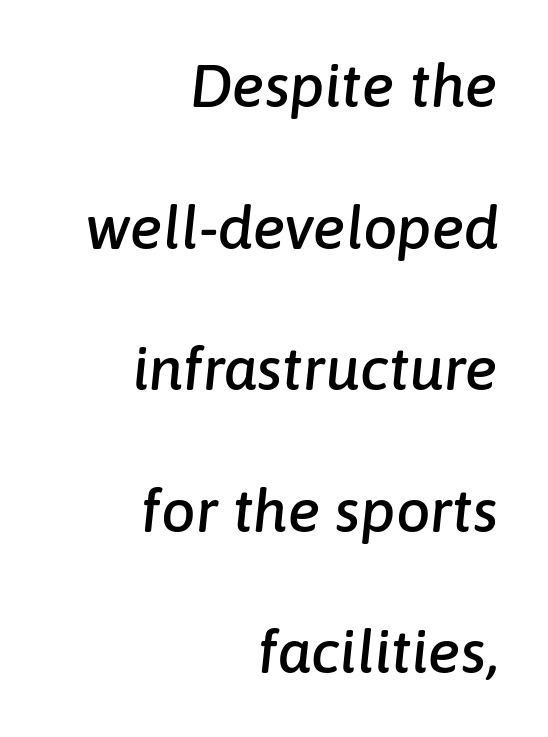
You could not count columns in this text — the font is proportionally spaced. The text block is weighted toward the right margin, trailing off unevenly leftward. Italic: yes, the glyphs are oblique. One glance says open: line gaps are wider than usual.
